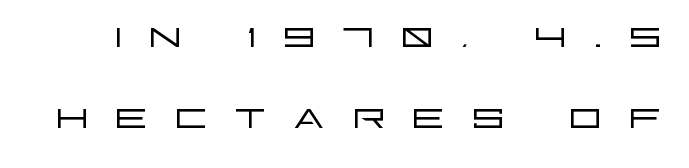
{"serif": "no", "italic": "no", "bold": "no", "weight": "light", "width": "wide", "stroke_contrast": "low", "x_height": "large", "monospaced": "no", "underline": "no", "line_spacing": "normal", "line_spacing_ratio": 1.53, "letter_spacing": "wide", "letter_spacing_em": 0.45, "glyph_px": 53}
